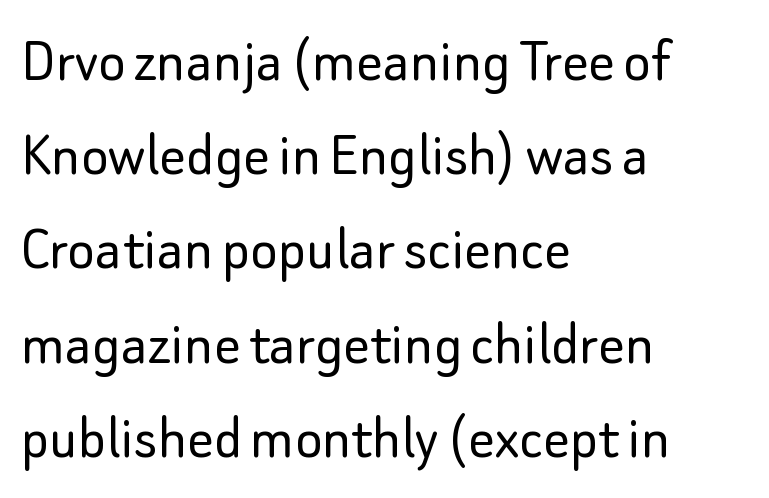
The image shows 65 px light sans-serif type, upright; set left-aligned, normal line spacing (1.45x), normal letter spacing, not underlined; low stroke contrast and a small x-height.
